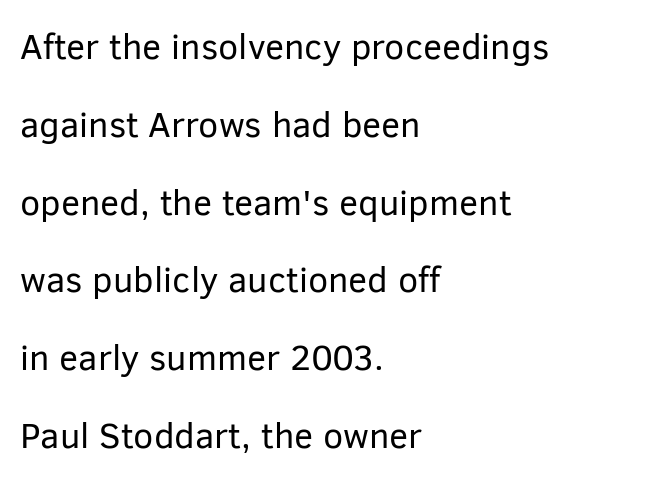
Words appear dense and cohesive because spacing is normal. No italicization has been applied; the sample stays upright. No feet cap the strokes, marking this as sans-serif type. Plain, unruled lines of type. Heaviness? Minimal to ordinary, like unemphasized prose. The block of text is sparse from top to bottom, with ample space between rows.
